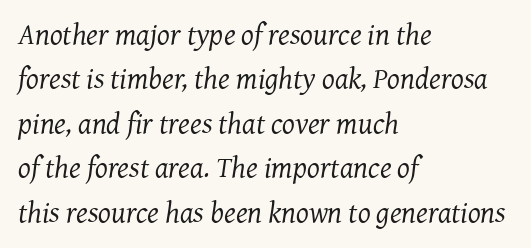
Look at the tracking — it's just the regular setting, nothing added. Here the designer chose a conventional face with non-uniform glyph widths. Letterform terminals end in serifs throughout the passage. On a weight scale, this lands at 450 or below.
